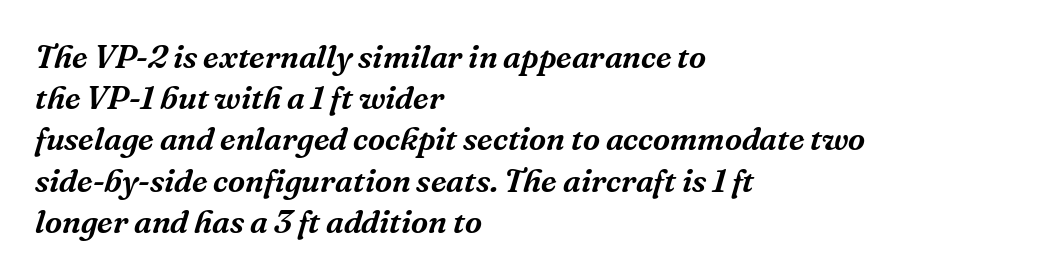
Q: Is the text italic (slanted)? A: Yes, it leans right by about 16 degrees.
Q: Is the typeface a serif or a sans-serif typeface? A: Serif.
Q: Is the text underlined? A: No.
Q: How is the paragraph aligned? A: Left-aligned.
Q: Is the spacing between letters normal or unusually wide? A: Normal.
Q: Is the spacing between lines tight, normal or loose? A: Normal.
Q: Width (condensed, normal, or wide)? A: Normal.
Q: Stroke contrast? A: Medium.
Q: x-height? A: Medium.
Q: Monospaced? A: No.
